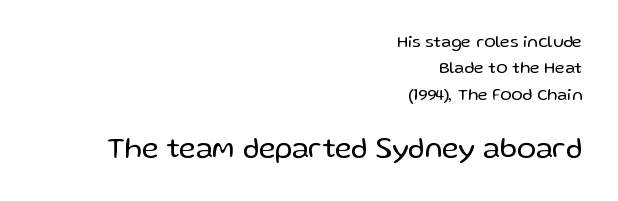
{"serif": "no", "italic": "no", "bold": "no", "weight": "regular", "width": "normal", "stroke_contrast": "low", "x_height": "medium", "monospaced": "no", "underline": "no", "align": "right", "line_spacing": "normal", "line_spacing_ratio": 1.55, "letter_spacing": "normal", "letter_spacing_em": 0.0, "larger_block": "second", "size_ratio": 1.71, "glyph_px": 29}
